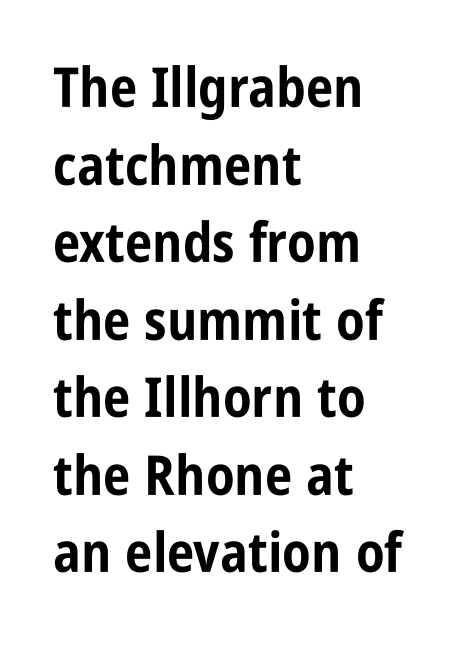
The rendering keeps characters at their native spacing. Students, observe: this is what conventionally led text looks like. Where is the straight margin? On the left. Its strokes are broad and dark, the hallmark of bold type. Check where the strokes stop: nothing finishes them off — pure sans.
